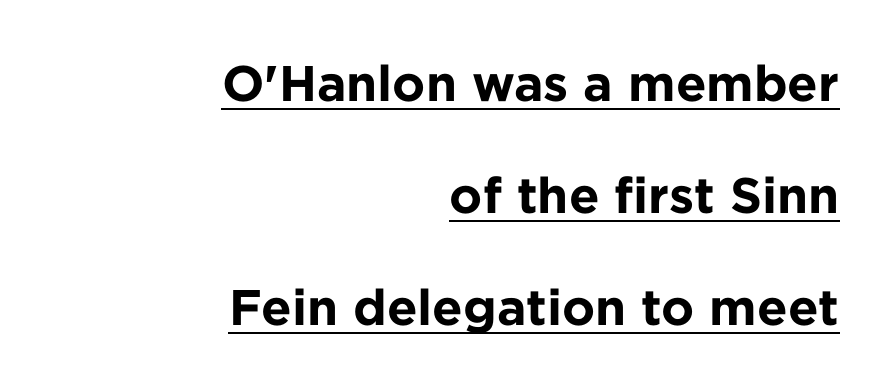
Does the lettering tilt? It doesn't — this is upright. A student would call this right alignment; a typographer would say flush right, rag left. Students, this is bold: see how much ink each stroke carries. Is this a sans? Yes — the strokes have no serifs.
